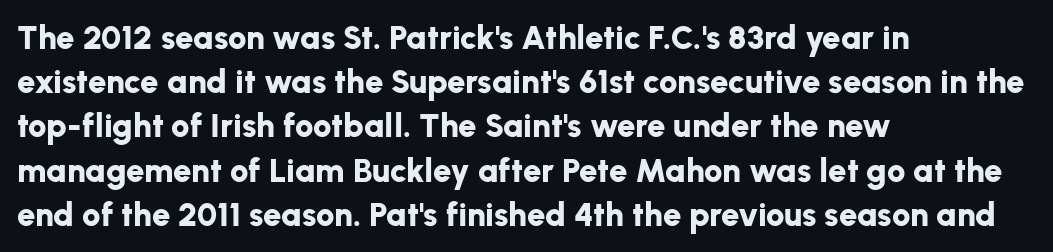
The image shows 33 px bold sans-serif type, upright; set left-aligned, normal line spacing (1.34x), normal letter spacing, not underlined; low stroke contrast and a medium x-height.
